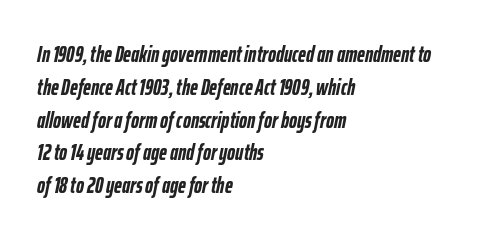
The image shows 22 px bold type, italic (leaning right); set left-aligned, normal line spacing (1.49x), normal letter spacing, not underlined.
